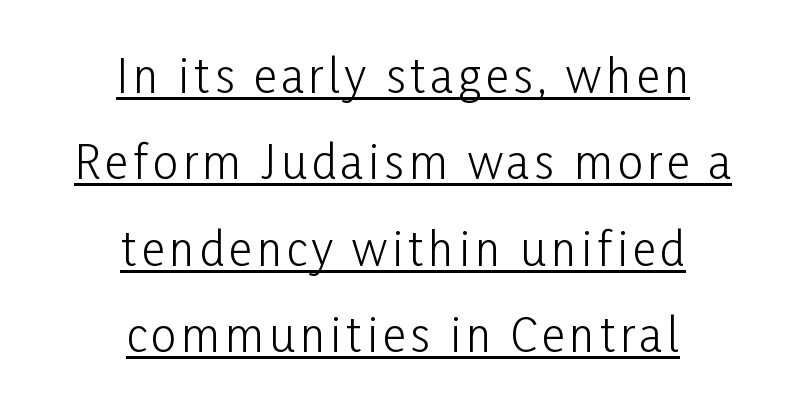
Q: Is the text bold? A: No.
Q: Is the text italic (slanted)? A: No, it is upright.
Q: Is the typeface a serif or a sans-serif typeface? A: Sans-serif.
Q: Is the text underlined? A: Yes.
Q: How is the paragraph aligned? A: Centered.
Q: Is the spacing between lines tight, normal or loose? A: Loose.
Q: Width (condensed, normal, or wide)? A: Condensed.
Q: Stroke contrast? A: Low.
Q: x-height? A: Medium.
Q: Monospaced? A: No.
